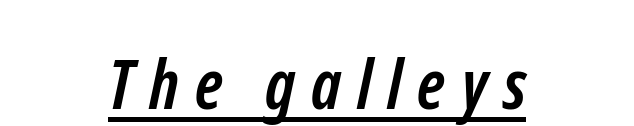
{"serif": "no", "bold": "yes", "weight": "semibold", "width": "condensed", "stroke_contrast": "low", "x_height": "medium", "monospaced": "no", "underline": "yes", "align": "center", "letter_spacing": "wide", "letter_spacing_em": 0.23, "glyph_px": 68}
